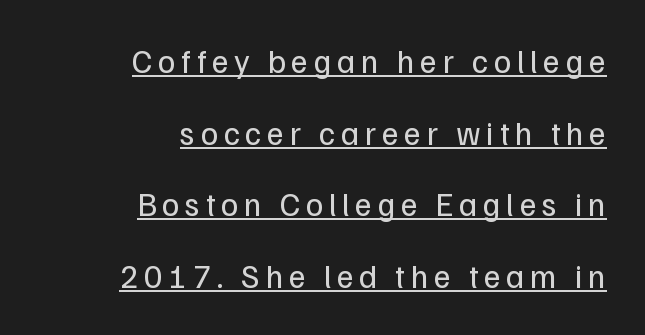
Looks like regular typesetting: each glyph gets only the width it needs. Nope, not italic — everything's standing straight. Right-aligned paragraph, ragged on the left. Is this a sans? Yes — the strokes have no serifs. Like a heading marked for emphasis, these lines bear an underscore.
